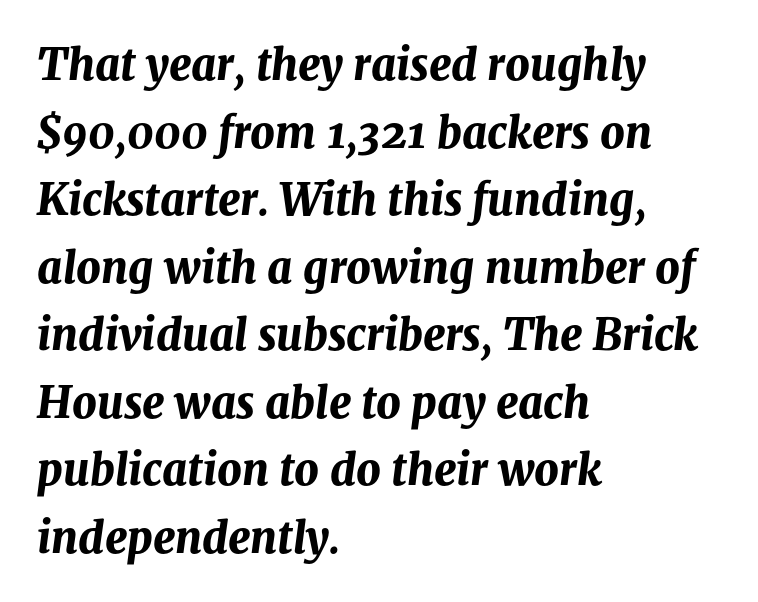
The image shows 43 px bold type, italic (leaning right); set left-aligned, normal line spacing (1.57x), normal letter spacing, not underlined; medium stroke contrast and a medium x-height.
